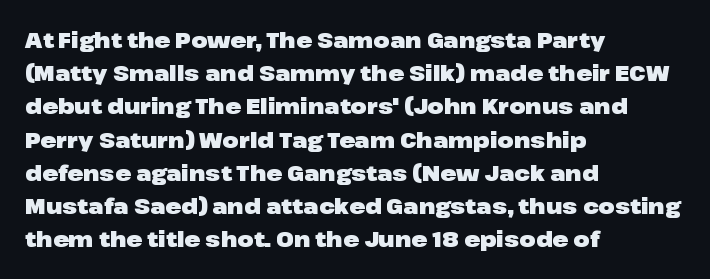
The font is running at its bold setting. Letters rest on an invisible, unmarked baseline. Students, note that the glyphs here touch the page at normal intervals. The rendering anchors every line to the left-hand side.
